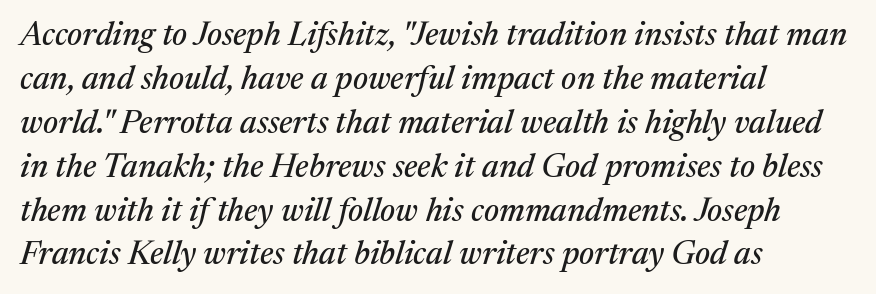
Glance below the letters and you will spot only blank space. Observe the ordinary spacing: letters are neighbours, not strangers. This sample has the flowing, uneven cadence of proportional lettering. To sum up the face: it has serifs.
